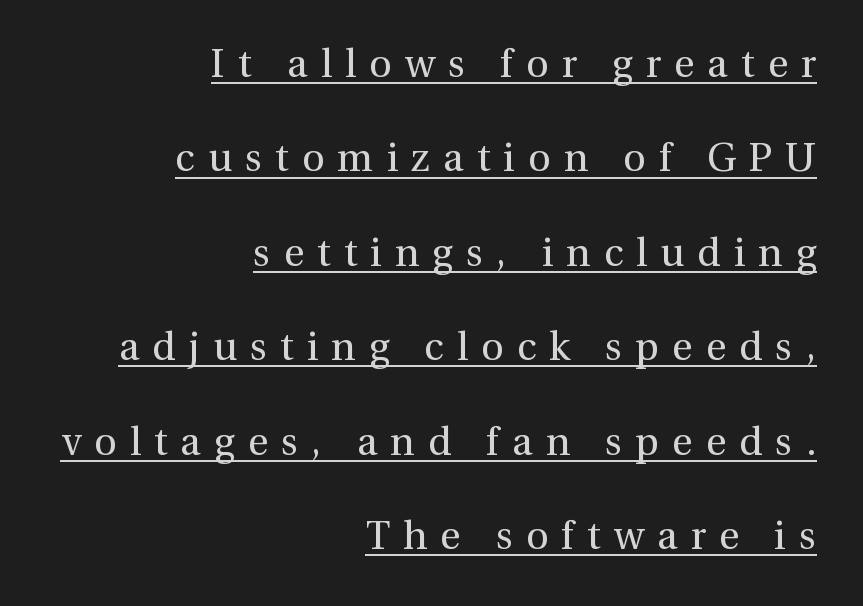
{"serif": "yes", "italic": "no", "bold": "no", "weight": "regular", "width": "normal", "stroke_contrast": "medium", "x_height": "medium", "monospaced": "no", "underline": "yes", "align": "right", "line_spacing": "loose", "line_spacing_ratio": 2.42, "letter_spacing": "wide", "letter_spacing_em": 0.34, "glyph_px": 39}
